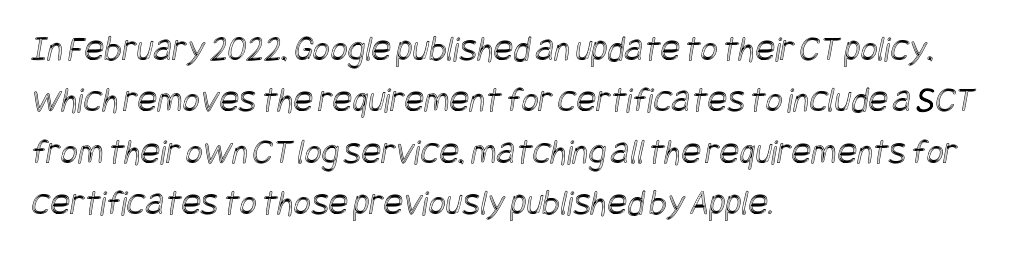
{"width": "condensed", "x_height": "large", "underline": "no", "align": "left", "line_spacing": "normal", "line_spacing_ratio": 1.39, "letter_spacing": "normal", "letter_spacing_em": 0.0, "glyph_px": 37}
